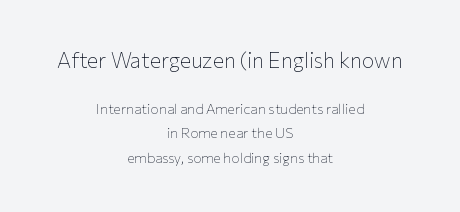
The baseline area is clear. Spacing between characters is what you'd get straight out of the box. Is the lower block the larger one? No — the upper block carries the bigger type. This sample is center-justified, so both line endings float freely.
